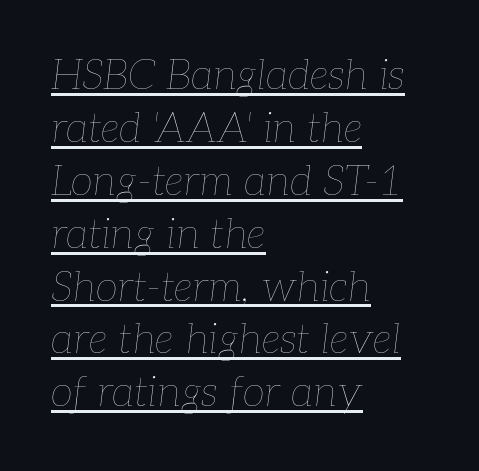
The image shows 41 px thin type, italic (leaning right); set left-aligned, normal line spacing (1.29x), normal letter spacing, underlined; low stroke contrast and a medium x-height.
